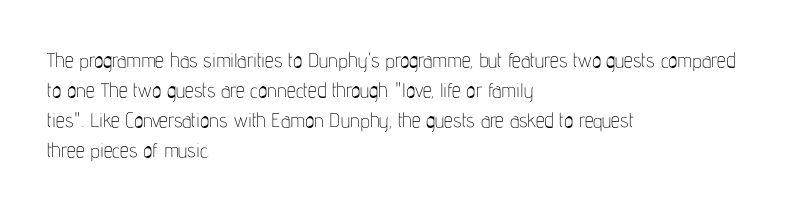
{"italic": "no", "bold": "no", "underline": "no", "align": "left", "line_spacing": "normal", "line_spacing_ratio": 1.5, "letter_spacing": "normal", "letter_spacing_em": 0.0, "glyph_px": 20}
